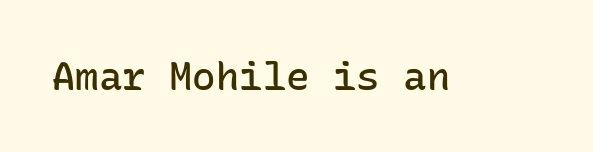
Q: Is the text bold? A: Semi-bold.
Q: Is the text italic (slanted)? A: No, it is upright.
Q: Is the typeface a serif or a sans-serif typeface? A: Sans-serif.
Q: Is the text underlined? A: No.
Q: Is the spacing between letters normal or unusually wide? A: Normal.
Q: Width (condensed, normal, or wide)? A: Normal.
Q: Stroke contrast? A: Low.
Q: x-height? A: Medium.
Q: Monospaced? A: Yes.
